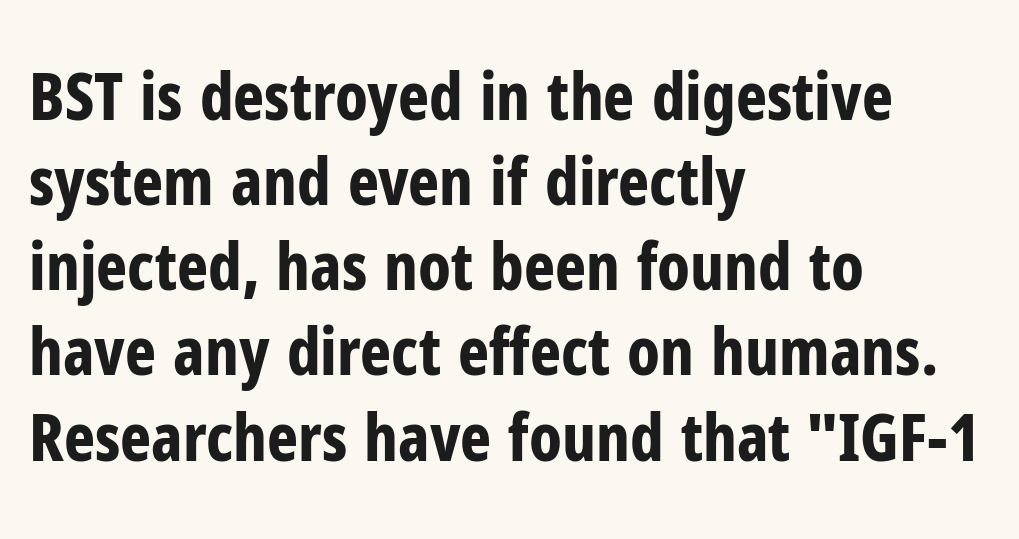
Q: Is the text bold? A: Yes.
Q: Is the text italic (slanted)? A: No, it is upright.
Q: Is the typeface a serif or a sans-serif typeface? A: Sans-serif.
Q: Is the text underlined? A: No.
Q: How is the paragraph aligned? A: Left-aligned.
Q: Is the spacing between letters normal or unusually wide? A: Normal.
Q: Is the spacing between lines tight, normal or loose? A: Normal.
Q: Width (condensed, normal, or wide)? A: Condensed.
Q: Stroke contrast? A: Low.
Q: x-height? A: Medium.
Q: Monospaced? A: No.
